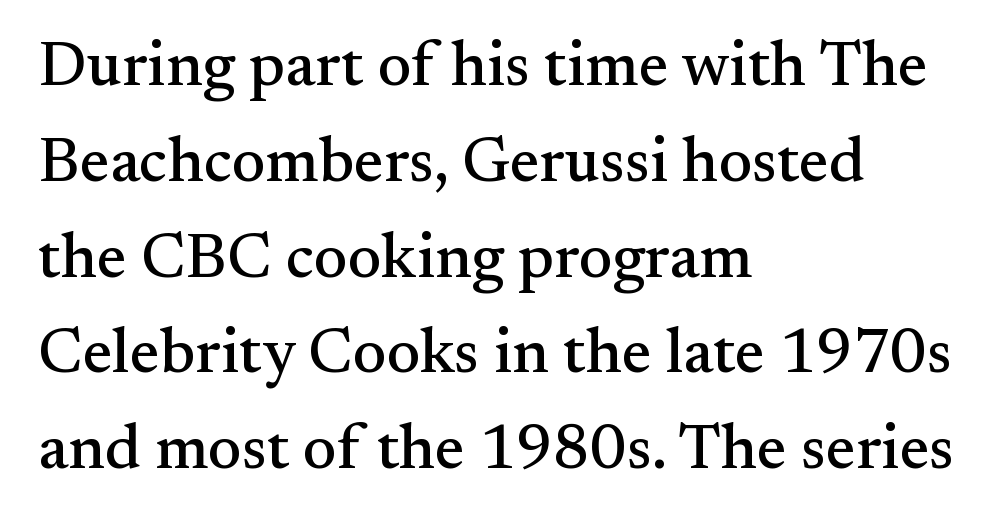
The passage is arranged the way most books set body copy — flush left. Quick note: interline space is typical. Descenders are the only things crossing below the line. The font's upright variant was chosen for this text. Nothing unusual about the tracking: characters are spaced as the font intends. Each letter keeps its own natural width here, so spacing adapts to shape.
